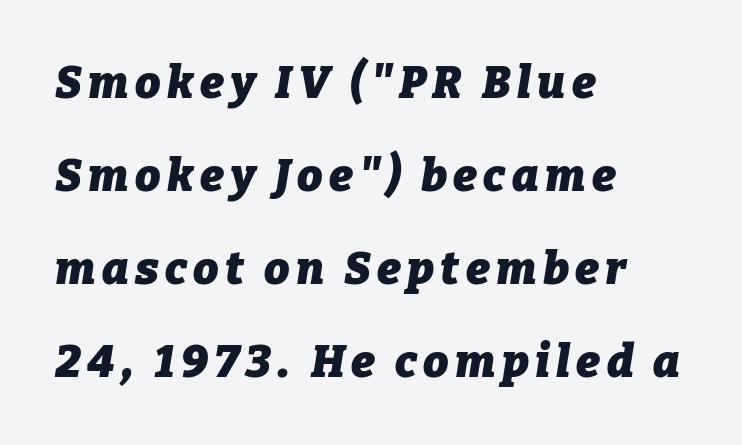
Each new line begins a long way beneath the previous one. Style check: oblique. Does the copy run flush right? No — it runs flush left. The sample has been set heavy, in full bold.
